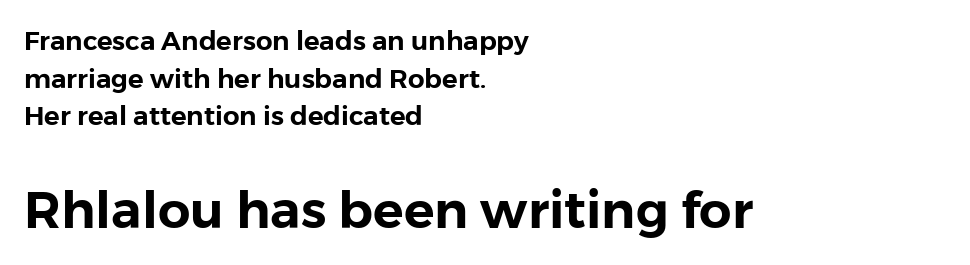
{"serif": "no", "italic": "no", "width": "normal", "stroke_contrast": "low", "x_height": "medium", "monospaced": "no", "underline": "no", "align": "left", "line_spacing": "normal", "line_spacing_ratio": 1.45, "letter_spacing": "normal", "letter_spacing_em": 0.0, "larger_block": "second", "size_ratio": 1.96, "glyph_px": 51}
